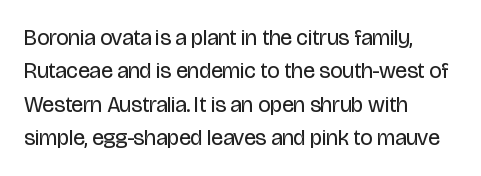
Summary of vertical rhythm: regular, with standard interline spacing. No extra ink here — the face is not bold. Quick note: not italic, upright. Horizontal alignment here is leftward, the default for most running prose.
